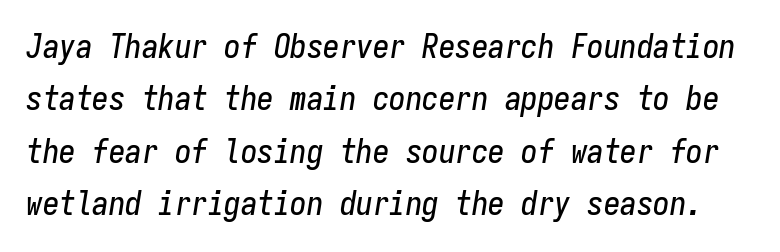
{"italic": "yes", "lean": "right", "slant_degrees": 9, "width": "condensed", "stroke_contrast": "low", "x_height": "medium", "monospaced": "yes", "underline": "no", "line_spacing": "normal", "line_spacing_ratio": 1.59, "letter_spacing": "normal", "letter_spacing_em": 0.0, "glyph_px": 33}
